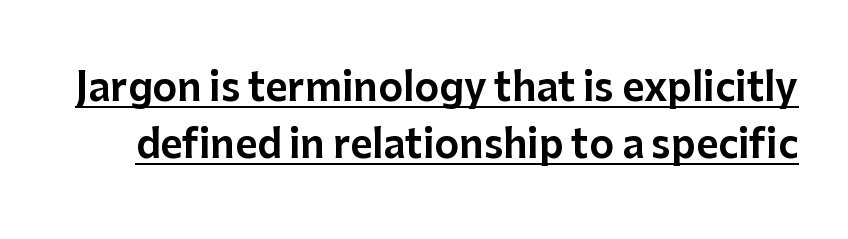
{"serif": "no", "italic": "no", "width": "normal", "stroke_contrast": "low", "x_height": "medium", "monospaced": "no", "underline": "yes", "line_spacing": "normal", "line_spacing_ratio": 1.51, "letter_spacing": "normal", "letter_spacing_em": 0.0, "glyph_px": 38}
